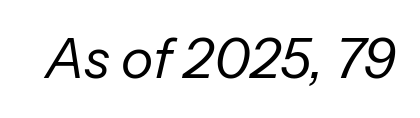
The face used here is proportionally spaced, like ordinary book or web type. Is this a heavy cut? Hardly; it is regular or lighter. Posture: slanted. Any mark beneath the type? The region is blank. This sample uses plain, unmodified letter spacing.
